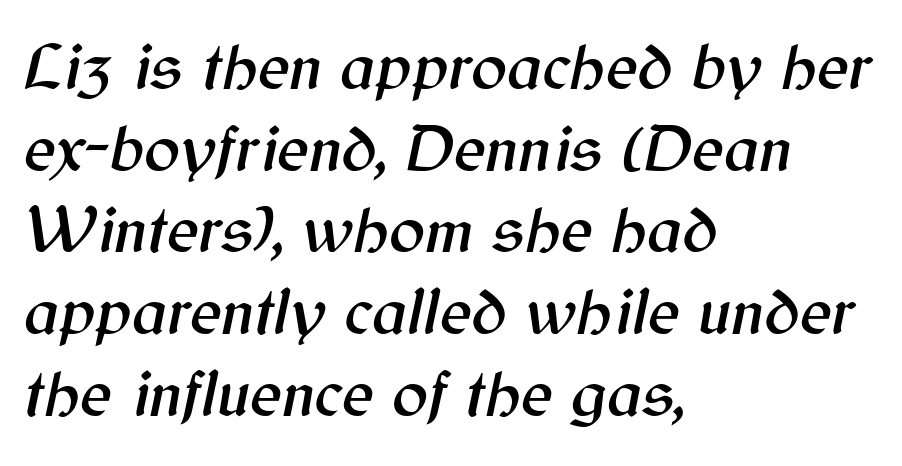
{"italic": "yes", "lean": "right", "slant_degrees": 12, "width": "normal", "stroke_contrast": "medium", "x_height": "medium", "monospaced": "no", "underline": "no", "align": "left", "line_spacing_ratio": 1.22, "letter_spacing": "normal", "letter_spacing_em": 0.0, "glyph_px": 67}
